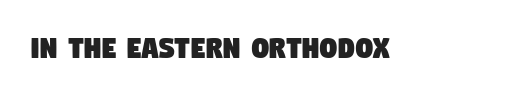
The image shows 34 px condensed sans-serif type; set normal letter spacing, not underlined; low stroke contrast and a large x-height.
